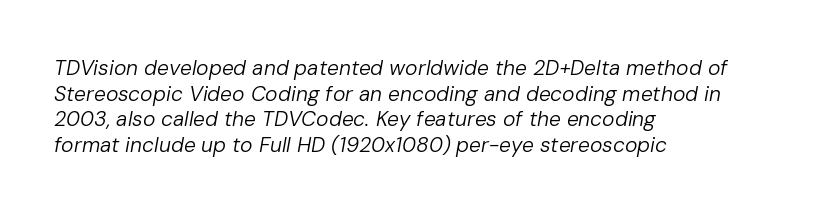
Emphasis-style slanted type is in use. How are the letters spaced? Ordinarily, with no added tracking. One-word summary of the alignment: left. The weight tops out at a normal text grade. This rendering features lettering with no underline.
